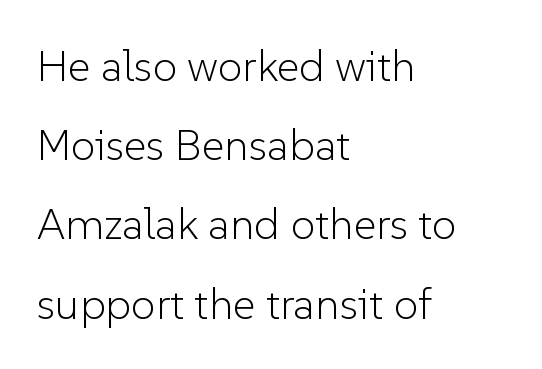
{"serif": "no", "italic": "no", "bold": "no", "weight": "light", "width": "normal", "stroke_contrast": "low", "x_height": "medium", "monospaced": "no", "underline": "no", "align": "left", "line_spacing_ratio": 1.8, "letter_spacing": "normal", "letter_spacing_em": 0.0, "glyph_px": 44}
